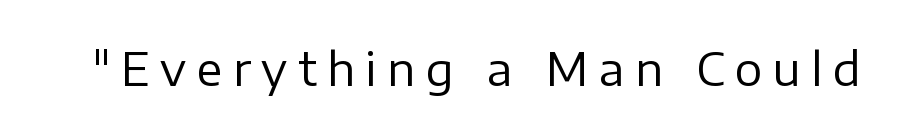
The image shows 46 px regular-weight sans-serif type, upright; set unusually wide letter spacing (+0.23 em), not underlined; low stroke contrast and a medium x-height.
